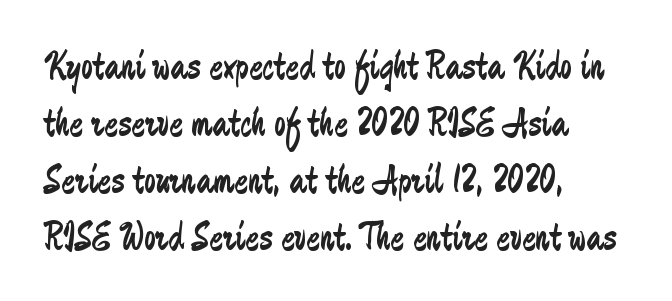
{"serif": "no", "bold": "no", "weight": "regular", "width": "condensed", "stroke_contrast": "low", "x_height": "medium", "monospaced": "no", "underline": "no", "align": "left", "line_spacing": "normal", "line_spacing_ratio": 1.39, "letter_spacing": "normal", "letter_spacing_em": 0.0, "glyph_px": 41}
